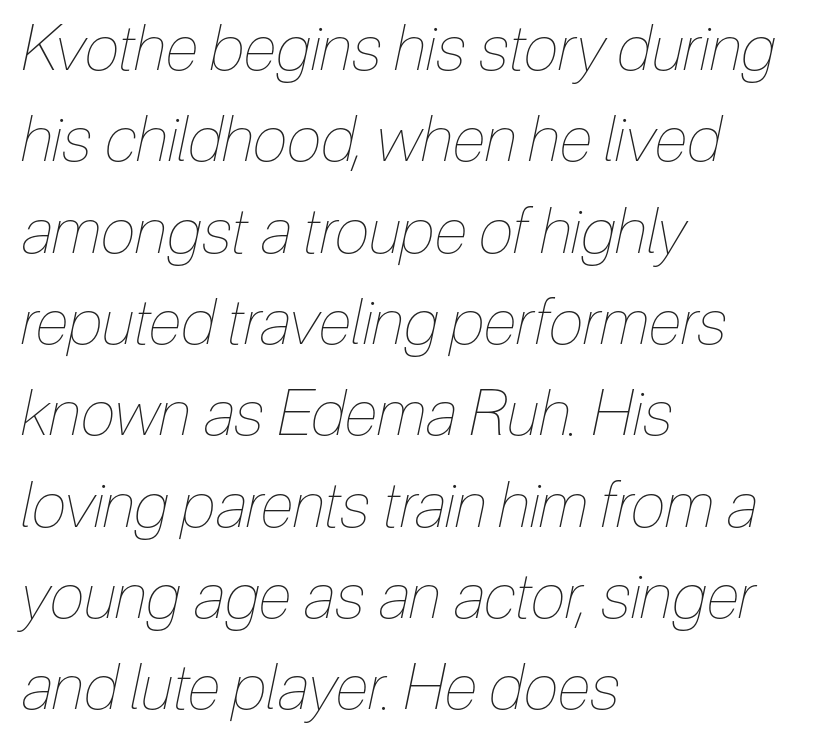
A typesetter would call this proportional, since set widths differ per character. Leading matches the norm, producing a regular column. Caption: face not bold, strokes unweighted. Spacing between characters is what you'd get straight out of the box.
